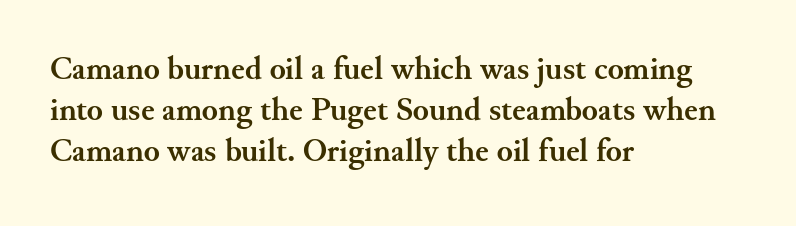
Honestly, there is no underline to notice here at all. Typographically, this falls in the serif category. No extra tracking has been applied to these lines. Typeset ragged right — the left edge is the straight one. Note the varied advance widths — an 'i' is clearly narrower than an 'm'. The space between consecutive lines is moderate.
